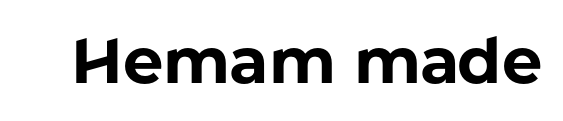
The image shows 64 px bold sans-serif type, upright; set normal letter spacing, not underlined; low stroke contrast and a medium x-height.
